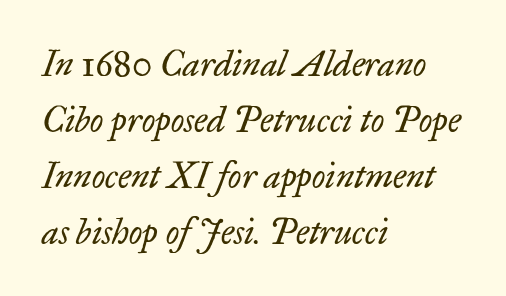
{"serif": "yes", "italic": "yes", "lean": "right", "slant_degrees": 17, "bold": "no", "weight": "regular", "width": "normal", "stroke_contrast": "low", "x_height": "small", "monospaced": "no", "underline": "no", "align": "left", "line_spacing": "normal", "line_spacing_ratio": 1.6, "letter_spacing": "normal", "letter_spacing_em": 0.0, "glyph_px": 35}
